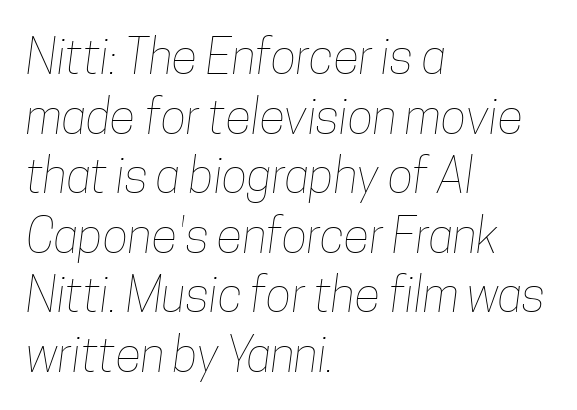
The image shows 48 px thin, condensed type; set left-aligned, line spacing 1.24x, normal letter spacing, not underlined; low stroke contrast and a medium x-height.
